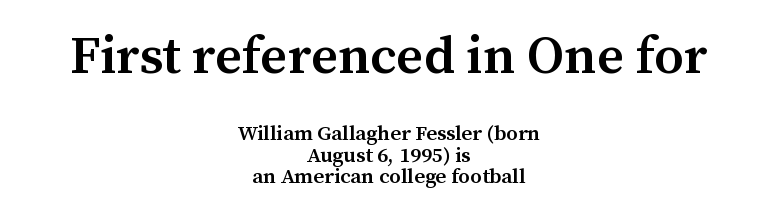
{"serif": "yes", "italic": "no", "bold": "semi", "weight": "semibold", "width": "normal", "stroke_contrast": "medium", "x_height": "medium", "monospaced": "no", "underline": "no", "align": "center", "line_spacing": "tight", "line_spacing_ratio": 1.02, "letter_spacing": "normal", "letter_spacing_em": 0.0, "larger_block": "first", "size_ratio": 2.52, "glyph_px": 53}
